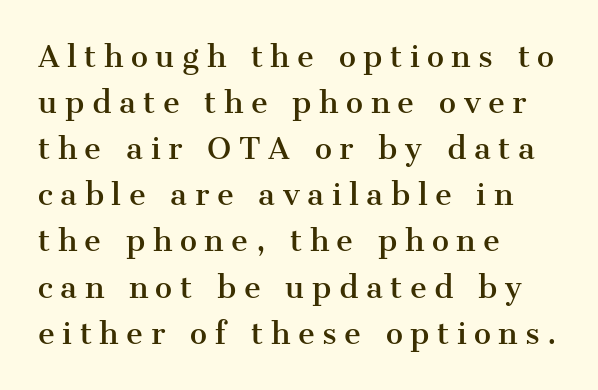
Do the letters lean? They stand straight. Inter-character spacing is expanded well beyond the font's built-in metrics. This block has exactly the height ordinary leading produces. Horizontally, the lines are justified to the leading edge only. The type family on display is of the serif kind.
